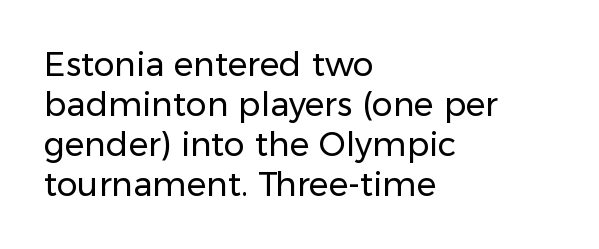
{"serif": "no", "italic": "no", "bold": "no", "weight": "regular", "width": "normal", "stroke_contrast": "low", "x_height": "medium", "monospaced": "no", "underline": "no", "align": "left", "line_spacing_ratio": 1.21, "letter_spacing": "normal", "letter_spacing_em": 0.0, "glyph_px": 33}
